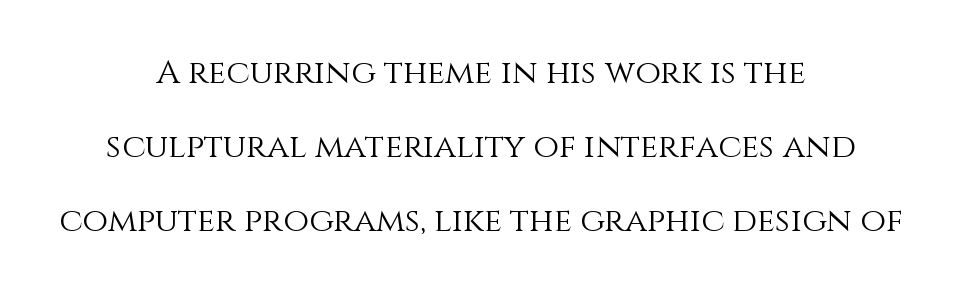
Q: Is the text bold? A: No.
Q: Is the text italic (slanted)? A: No, it is upright.
Q: Is the text underlined? A: No.
Q: How is the paragraph aligned? A: Centered.
Q: Is the spacing between letters normal or unusually wide? A: Normal.
Q: Is the spacing between lines tight, normal or loose? A: Loose.
Q: Width (condensed, normal, or wide)? A: Normal.
Q: Stroke contrast? A: Medium.
Q: x-height? A: Large.
Q: Monospaced? A: No.
